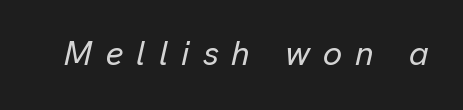
Q: Is the text italic (slanted)? A: Yes, it leans right by about 13 degrees.
Q: Is the text underlined? A: No.
Q: Is the spacing between letters normal or unusually wide? A: Unusually wide.
Q: Width (condensed, normal, or wide)? A: Normal.
Q: Stroke contrast? A: Low.
Q: x-height? A: Medium.
Q: Monospaced? A: No.
